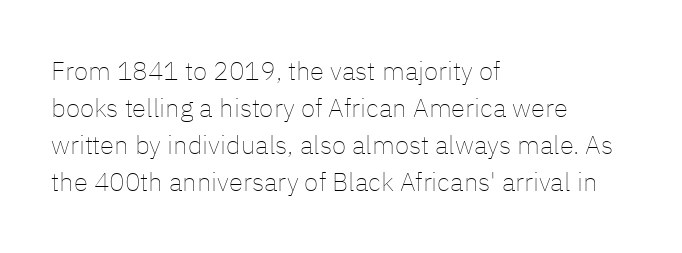
Rule under the text: the space is simply empty. The tracking reads as untouched default to a designer's eye. Compared with a typical body face, this is equally light or lighter still. A student would call this left alignment; a typographer would say flush left, rag right. The rows are spaced the way most documents space them.
